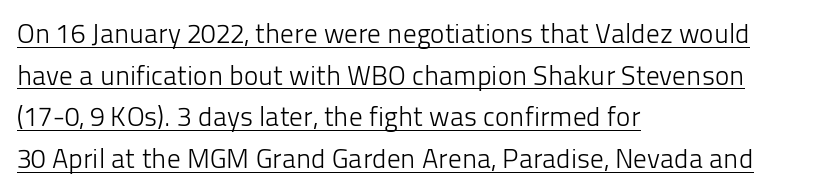
Q: Is the text bold? A: No.
Q: Is the text italic (slanted)? A: No, it is upright.
Q: Is the text underlined? A: Yes.
Q: How is the paragraph aligned? A: Left-aligned.
Q: Is the spacing between letters normal or unusually wide? A: Normal.
Q: Is the spacing between lines tight, normal or loose? A: Normal.
